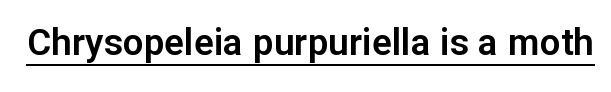
Q: Is the text italic (slanted)? A: No, it is upright.
Q: Is the typeface a serif or a sans-serif typeface? A: Sans-serif.
Q: Is the text underlined? A: Yes.
Q: Is the spacing between letters normal or unusually wide? A: Normal.
Q: Width (condensed, normal, or wide)? A: Normal.
Q: Stroke contrast? A: Low.
Q: x-height? A: Medium.
Q: Monospaced? A: No.
